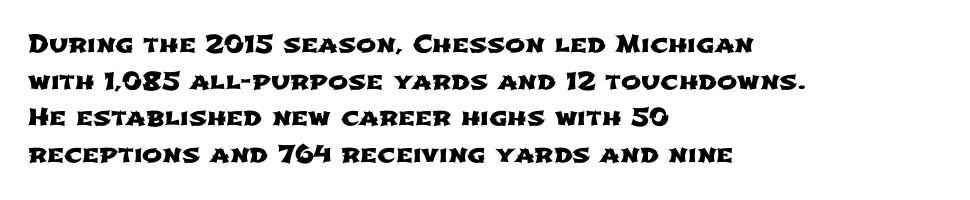
Q: Is the text underlined? A: No.
Q: How is the paragraph aligned? A: Left-aligned.
Q: Is the spacing between letters normal or unusually wide? A: Normal.
Q: Is the spacing between lines tight, normal or loose? A: Normal.
